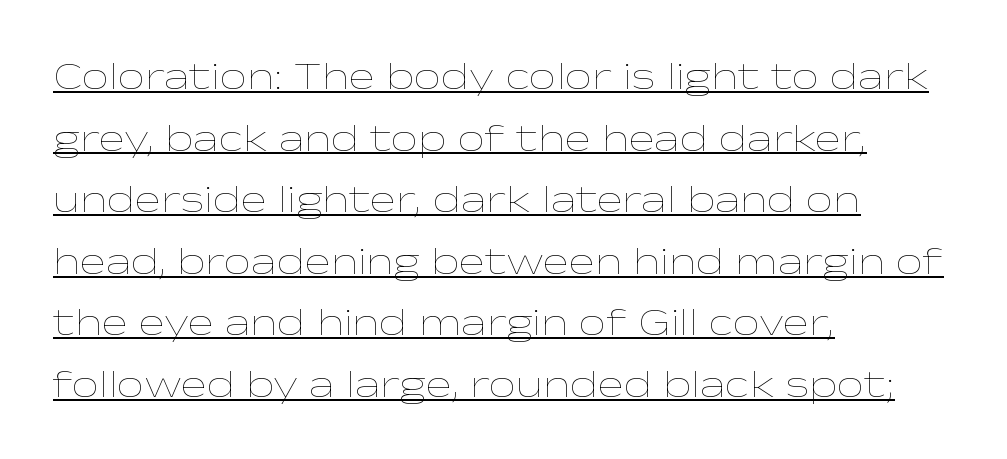
The image shows 39 px thin, wide type, upright; set left-aligned, normal line spacing (1.58x), normal letter spacing, underlined; low stroke contrast and a medium x-height.
